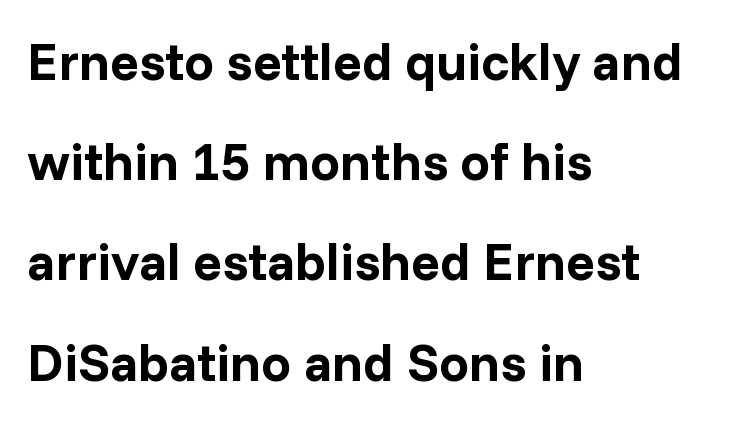
{"serif": "no", "italic": "no", "bold": "yes", "weight": "bold", "width": "normal", "stroke_contrast": "low", "x_height": "medium", "monospaced": "no", "underline": "no", "align": "left", "line_spacing_ratio": 1.89, "letter_spacing": "normal", "letter_spacing_em": 0.0, "glyph_px": 53}
